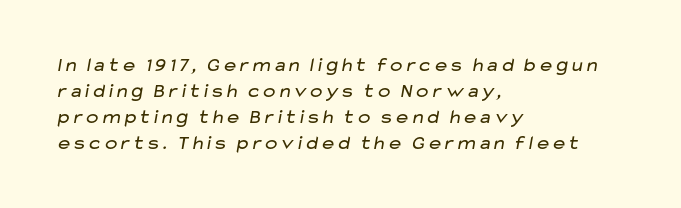
The image shows 20 px text type; set left-aligned, normal line spacing (1.3x), normal letter spacing, not underlined.
